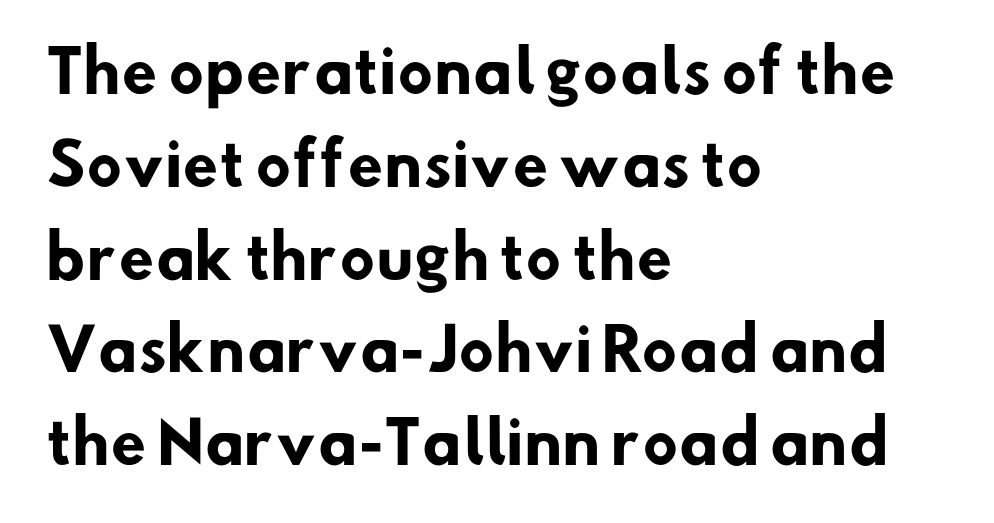
The face used here is rendered with its standard letterfit. Nope, no serifs anywhere on these letters. A classic flush-left, rag-right setting is used for this passage. Is there much room between lines? A standard amount, neither cramped nor airy. The rendering uses natural spacing where letterforms have individual widths.
